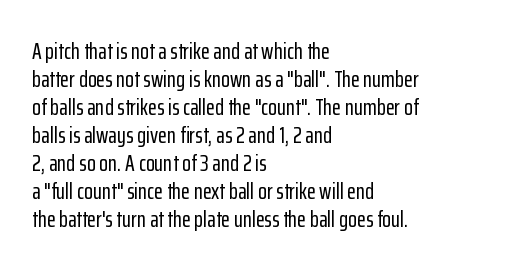
The image shows 23 px text type, upright; set left-aligned, line spacing 1.22x, normal letter spacing, not underlined.
